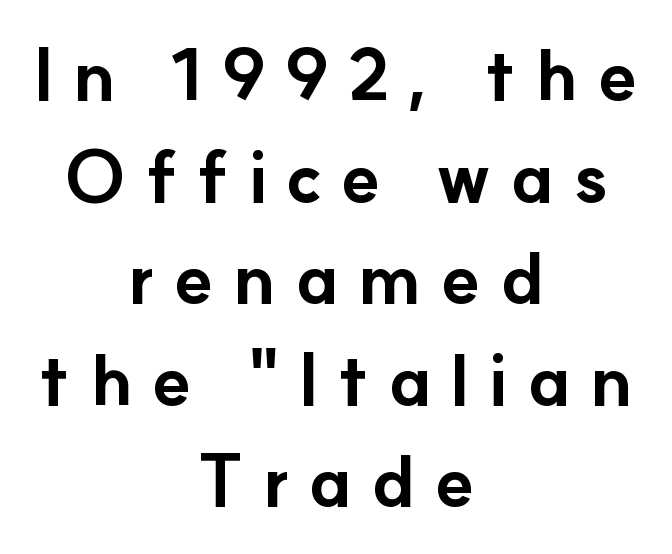
{"serif": "no", "italic": "no", "bold": "yes", "weight": "bold", "width": "normal", "stroke_contrast": "low", "x_height": "small", "monospaced": "no", "underline": "no", "align": "center", "line_spacing": "normal", "line_spacing_ratio": 1.41, "letter_spacing": "wide", "letter_spacing_em": 0.26, "glyph_px": 72}
